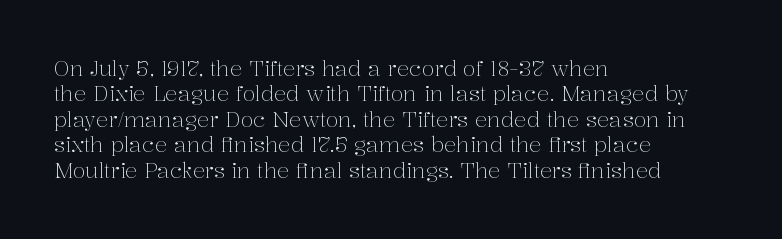
Q: Is the text bold? A: No.
Q: Is the text italic (slanted)? A: No, it is upright.
Q: Is the text underlined? A: No.
Q: How is the paragraph aligned? A: Left-aligned.
Q: Is the spacing between letters normal or unusually wide? A: Normal.
